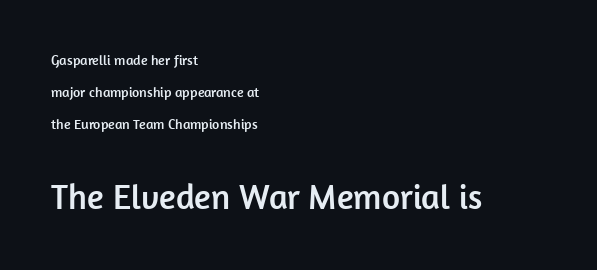
Short note: letters normally spaced. The zone under the glyphs is completely vacant. Nope, not italic — everything's standing straight. The typeface chosen for these lines omits serifs.
